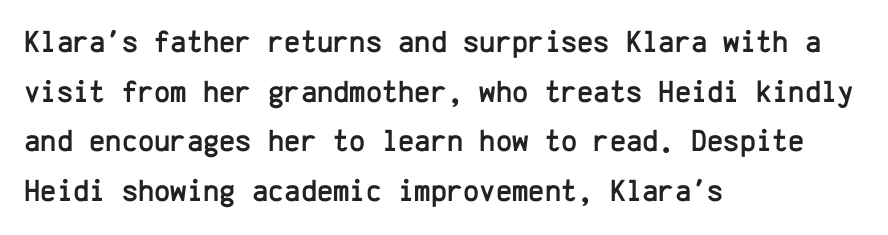
{"serif": "no", "italic": "no", "width": "normal", "stroke_contrast": "low", "x_height": "medium", "monospaced": "yes", "underline": "no", "align": "left", "line_spacing": "normal", "line_spacing_ratio": 1.6, "letter_spacing": "normal", "letter_spacing_em": 0.0, "glyph_px": 31}
